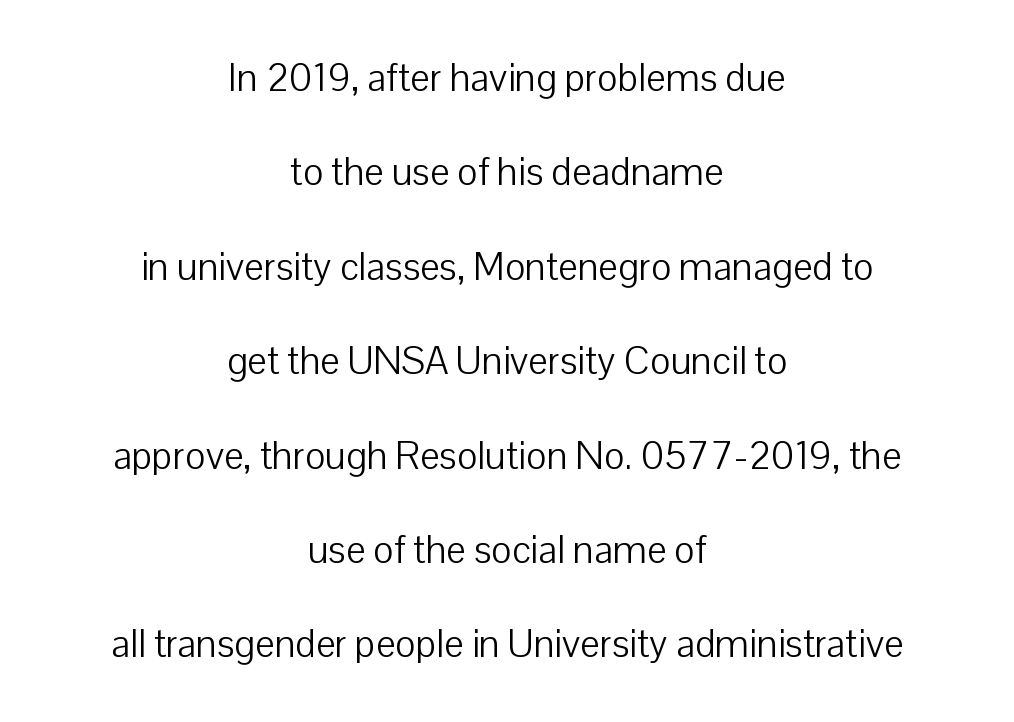
The image shows 39 px light sans-serif type, upright; set centered, loose line spacing (2.42x), normal letter spacing, not underlined; low stroke contrast and a medium x-height.
